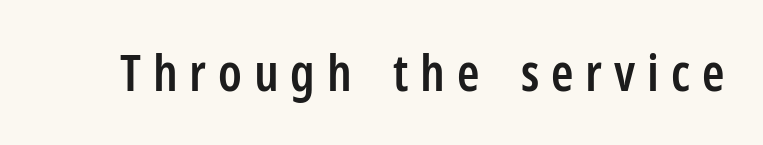
The image shows 51 px semibold, condensed sans-serif type, upright; set unusually wide letter spacing (+0.23 em), not underlined; low stroke contrast and a medium x-height.
